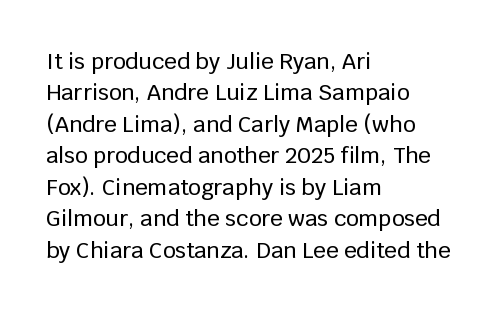
{"italic": "no", "underline": "no", "align": "left", "line_spacing": "normal", "line_spacing_ratio": 1.43, "letter_spacing": "normal", "letter_spacing_em": 0.0, "glyph_px": 22}
